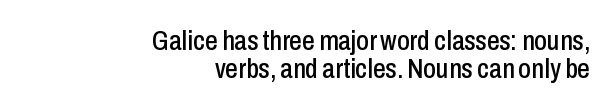
The rendering uses natural spacing where letterforms have individual widths. Right-aligned paragraph, ragged on the left. Observe the ordinary spacing: letters are neighbours, not strangers. A clean baseline with only descenders dipping below it. This is sans-serif lettering, the kind often seen on screens and signage.
